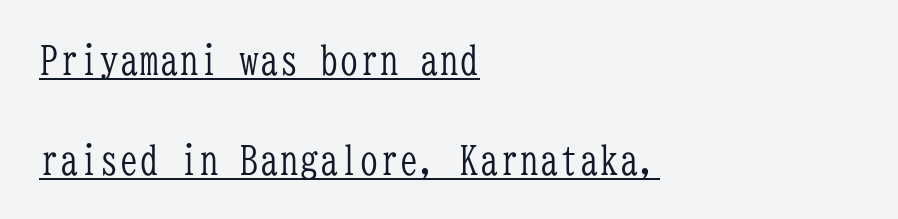
The image shows 40 px light, condensed serif type, upright, monospaced; set left-aligned, loose line spacing (2.49x), normal letter spacing, underlined; low stroke contrast and a medium x-height.
